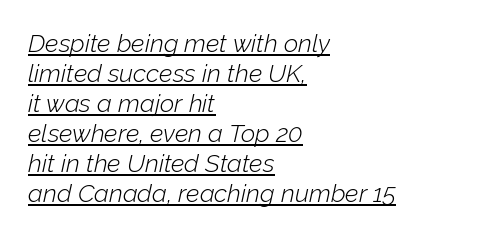
{"italic": "yes", "lean": "right", "slant_degrees": 12, "bold": "no", "underline": "yes", "align": "left", "line_spacing_ratio": 1.2, "letter_spacing": "normal", "letter_spacing_em": 0.0, "glyph_px": 25}
